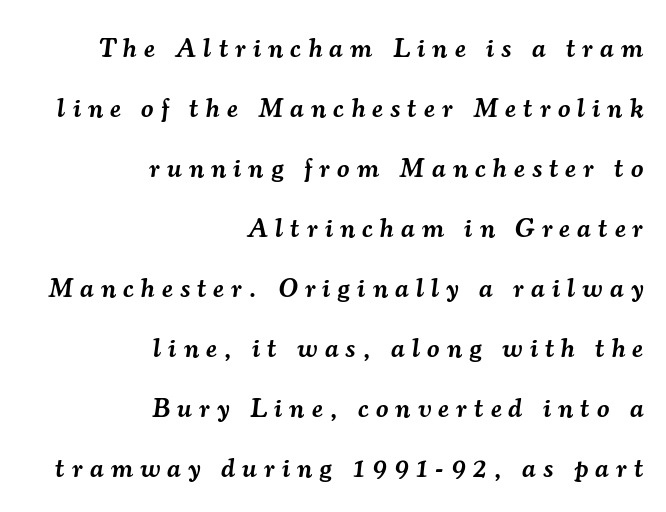
Casual observation: everything's shoved over to the right. Leading: increased. Tracking value appears strongly positive — letters spread wide. Characters are canted at an angle relative to the baseline's perpendicular. Moderately thickened strokes mark this as semibold type. This rendering features lettering with no underline.
